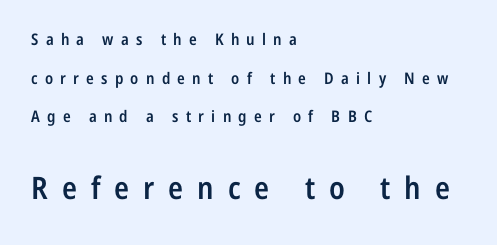
The image shows 31 px semibold, condensed sans-serif type, upright; set left-aligned, loose line spacing (2.42x), unusually wide letter spacing (+0.45 em), not underlined; the second (bottom) block is 1.94x larger; low stroke contrast and a medium x-height.
